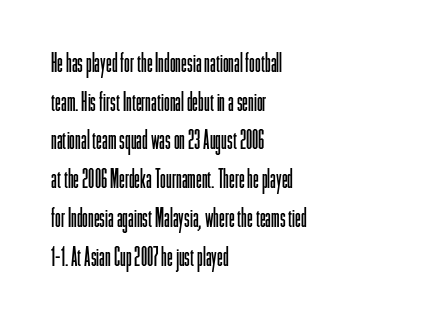
{"italic": "no", "bold": "no", "underline": "no", "align": "left", "line_spacing": "normal", "line_spacing_ratio": 1.49, "letter_spacing": "normal", "letter_spacing_em": 0.0, "glyph_px": 26}
